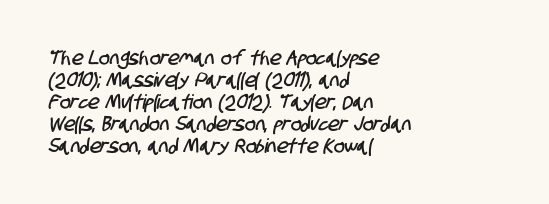
Casual observation: everything's shoved over to the left. This rendering features lettering with no underline. Line spacing here is tight. Standard letterfit; no display-style spreading of the glyphs.
